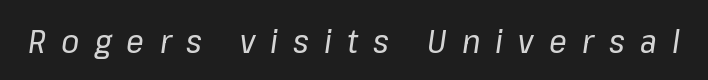
Stems here are at most as thick as an everyday book face. The tracking reads as deliberately expanded to a designer's eye. The specimen omits any rule beneath the text block's lines. Is this a fixed-width face? No — the glyphs have proportional, varying widths.
